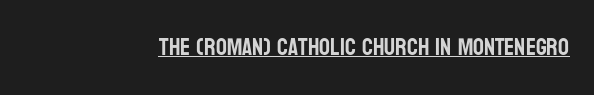
The image shows 24 px text type, upright; set normal letter spacing, underlined.
